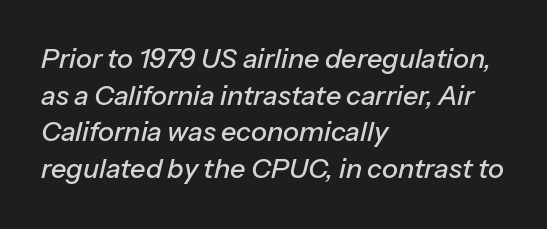
The image shows 27 px text type, italic (leaning right); set left-aligned, normal line spacing (1.36x), normal letter spacing, not underlined.
